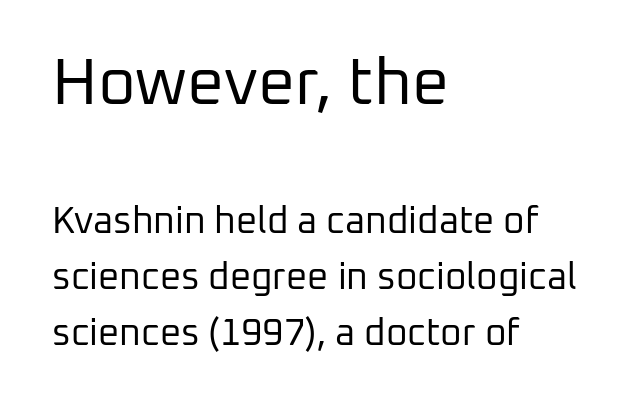
Students, note that the glyphs here touch the page at normal intervals. If you squint, the top block still reads clearly — it's the larger of the two. Line spacing here is normal. The letters advance in unequal steps, a hallmark of proportional type. The lettering stays uniformly vertical, giving the passage a roman look. The letters look calm and open, with moderate or lighter stems.
